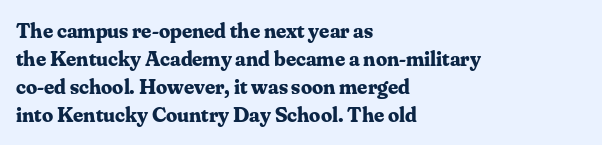
The passage is arranged the way most books set body copy — flush left. No word sits above an underline. Nobody touched the tracking dial on this one. Stroke thickness is high; the sample reads as a true bold.
